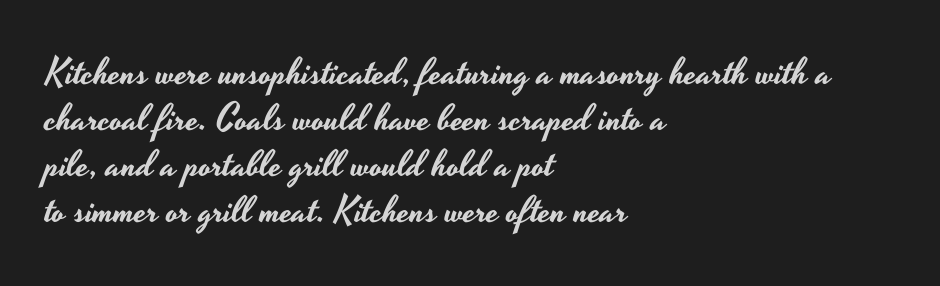
The typeface chosen for these lines omits serifs. Words appear dense and cohesive because spacing is normal. Each row of text sits above clean, open space.
